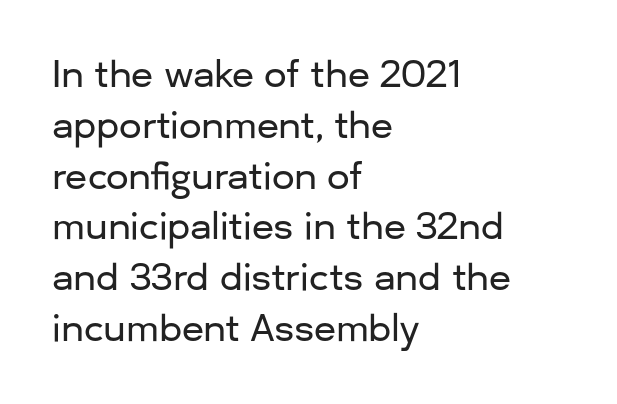
The image shows 36 px sans-serif type, upright; set left-aligned, normal line spacing (1.41x), normal letter spacing, not underlined; low stroke contrast and a medium x-height.
